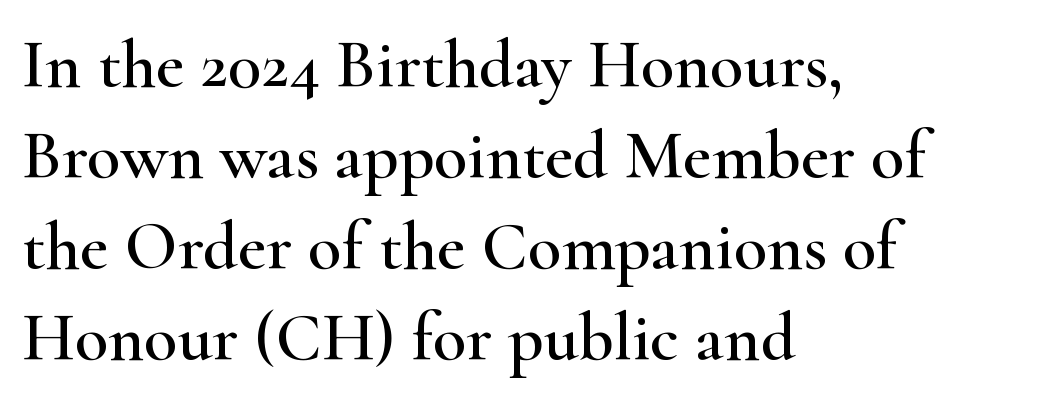
The image shows 69 px wide serif type, upright; set left-aligned, normal line spacing (1.32x), normal letter spacing, not underlined; high stroke contrast and a small x-height.
